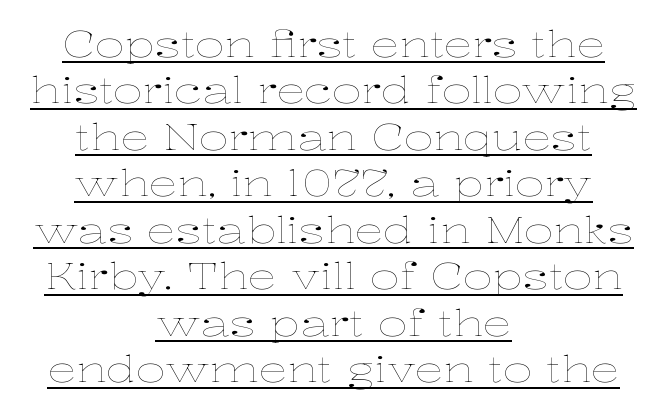
{"italic": "no", "bold": "no", "weight": "thin", "width": "wide", "stroke_contrast": "low", "x_height": "medium", "monospaced": "no", "underline": "yes", "align": "center", "line_spacing": "normal", "line_spacing_ratio": 1.29, "letter_spacing": "normal", "letter_spacing_em": 0.0, "glyph_px": 36}
